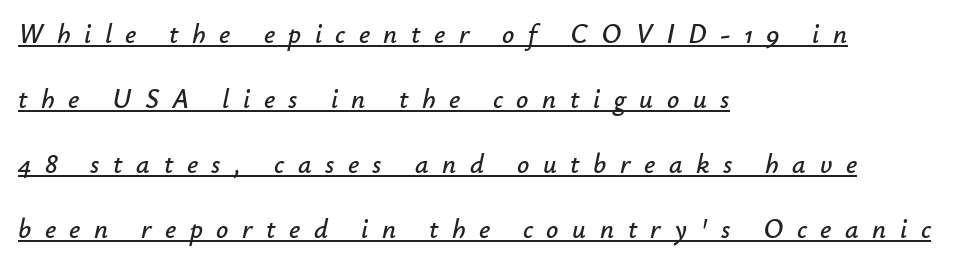
How would I describe the line gaps? Wide and relaxed. Inter-character spacing is expanded well beyond the font's built-in metrics. The setting favours the left margin, as ordinary paragraphs usually do. The text carries the slant typical of an italic or oblique font. The sample's only ornament is a line tracing under the words.
